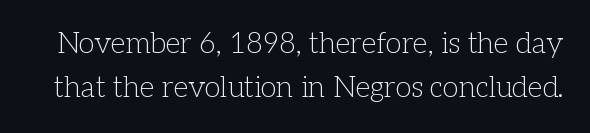
{"serif": "yes", "italic": "no", "bold": "no", "weight": "light", "width": "normal", "stroke_contrast": "low", "x_height": "medium", "monospaced": "no", "underline": "no", "line_spacing": "normal", "line_spacing_ratio": 1.52, "letter_spacing": "normal", "letter_spacing_em": 0.0, "glyph_px": 29}
